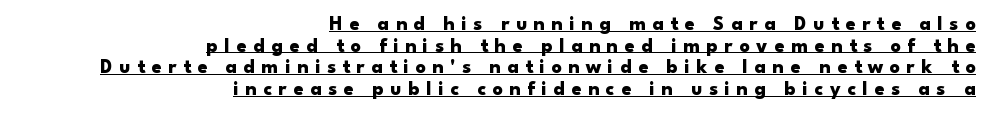
Q: Is the text bold? A: Yes.
Q: Is the text italic (slanted)? A: No, it is upright.
Q: Is the text underlined? A: Yes.
Q: How is the paragraph aligned? A: Right-aligned.
Q: Is the spacing between letters normal or unusually wide? A: Unusually wide.
Q: Is the spacing between lines tight, normal or loose? A: Tight.
